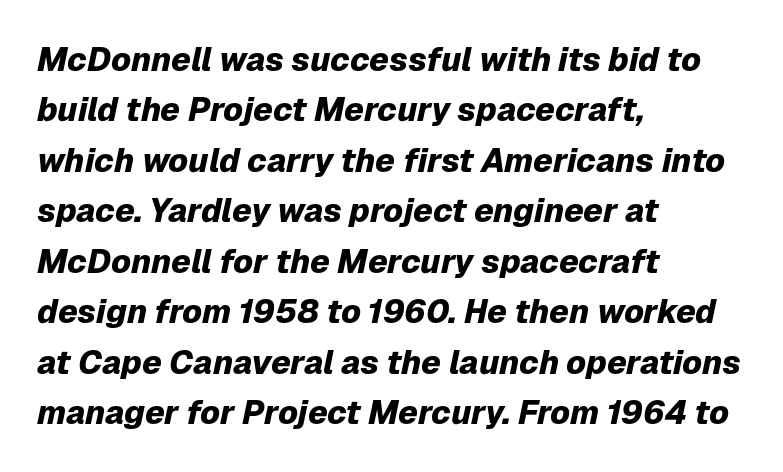
Casual observation: everything's shoved over to the left. Looks like regular typesetting: each glyph gets only the width it needs. The letters are slanted; this is an italic face. The baseline area is clear.
